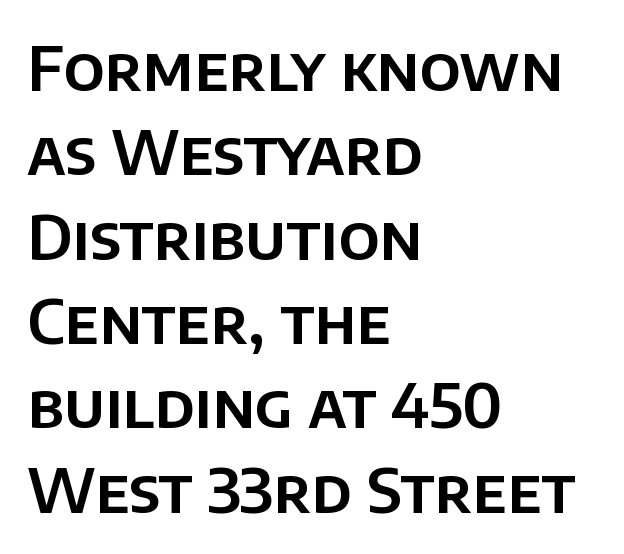
Q: Is the text italic (slanted)? A: No, it is upright.
Q: Is the typeface a serif or a sans-serif typeface? A: Sans-serif.
Q: Is the text underlined? A: No.
Q: How is the paragraph aligned? A: Left-aligned.
Q: Is the spacing between letters normal or unusually wide? A: Normal.
Q: Is the spacing between lines tight, normal or loose? A: Normal.
Q: Width (condensed, normal, or wide)? A: Normal.
Q: Stroke contrast? A: Low.
Q: x-height? A: Large.
Q: Monospaced? A: No.
